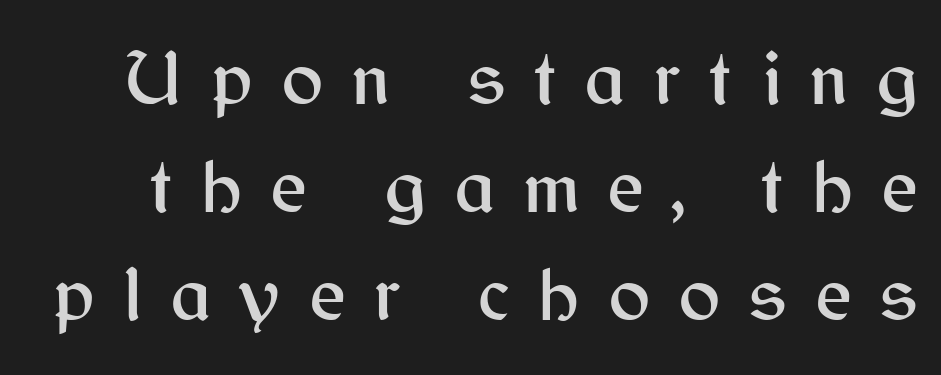
The tracking jumps out immediately: characters are airy and widely separated. This sample uses a sans-serif face. These lines were composed using upright roman letters. Is this a fixed-width face? No — the glyphs have proportional, varying widths. Successive baselines arrive at the customary interval.
